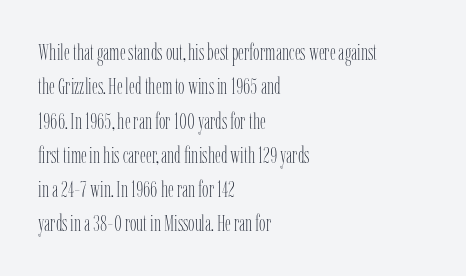
The image shows 23 px text type, upright; set left-aligned, normal line spacing (1.49x), normal letter spacing, not underlined.
